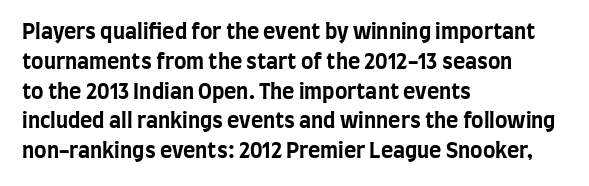
The image shows 21 px bold type, upright; set left-aligned, normal line spacing (1.42x), normal letter spacing, not underlined.
